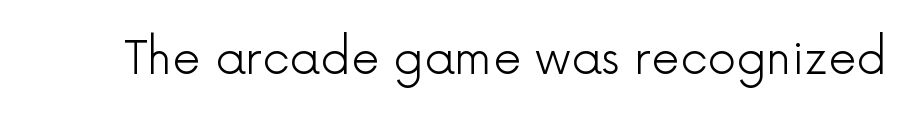
{"serif": "no", "italic": "no", "bold": "no", "weight": "light", "width": "normal", "x_height": "medium", "monospaced": "no", "underline": "no", "letter_spacing": "normal", "letter_spacing_em": 0.0, "glyph_px": 45}
